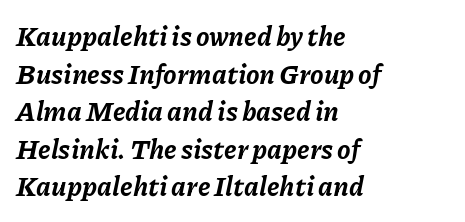
The image shows 27 px bold type, italic (leaning right); set left-aligned, normal line spacing (1.39x), normal letter spacing, not underlined.
